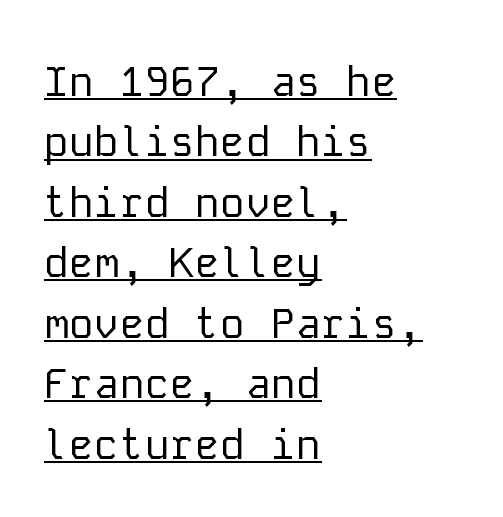
A light-to-regular cut is what we see here. Nope, no serifs anywhere on these letters. The lettering stays uniformly vertical, giving the passage a roman look. Short note: letters normally spaced.
